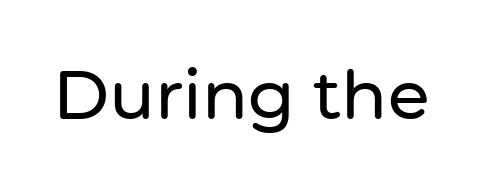
Q: Is the text italic (slanted)? A: No, it is upright.
Q: Is the typeface a serif or a sans-serif typeface? A: Sans-serif.
Q: Is the text underlined? A: No.
Q: Is the spacing between letters normal or unusually wide? A: Normal.
Q: Width (condensed, normal, or wide)? A: Normal.
Q: Stroke contrast? A: Low.
Q: x-height? A: Medium.
Q: Monospaced? A: No.
